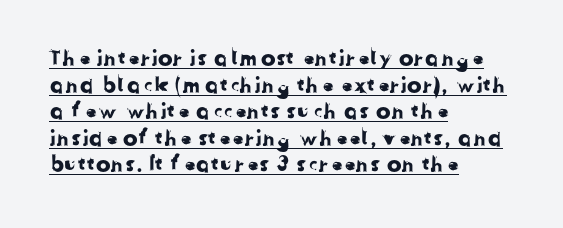
{"underline": "yes", "align": "left", "line_spacing_ratio": 1.21, "letter_spacing": "normal", "letter_spacing_em": 0.0, "glyph_px": 22}
